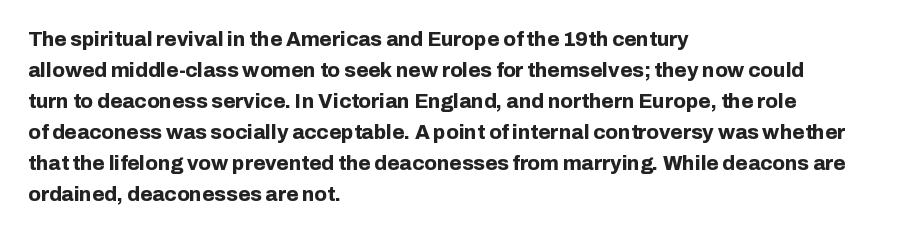
This is heavy type, rendered in bold. No extra tracking has been applied to these lines. The lines in this sample share a left origin and differ only in where they stop. A typesetter would call this leading conventional body-copy spacing. The typography opts for an upright posture over an oblique one. No word sits above an underline.
